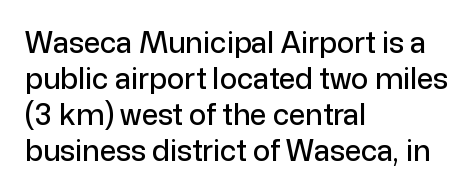
Lines of text with bare space underneath. A typesetter would call this zero additional tracking. Classification — sans serif. Compared with a centered layout, this one pins lines to the left instead. When letters stand straight like this, we call the style roman or upright.
